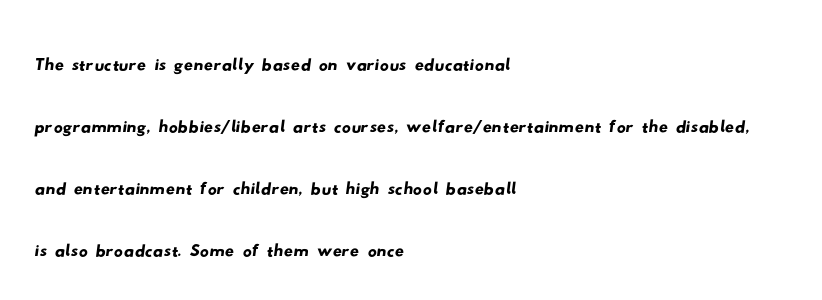
The image shows 45 px wide sans-serif type; set left-aligned, normal line spacing (1.38x), normal letter spacing, not underlined; low stroke contrast and a small x-height.
